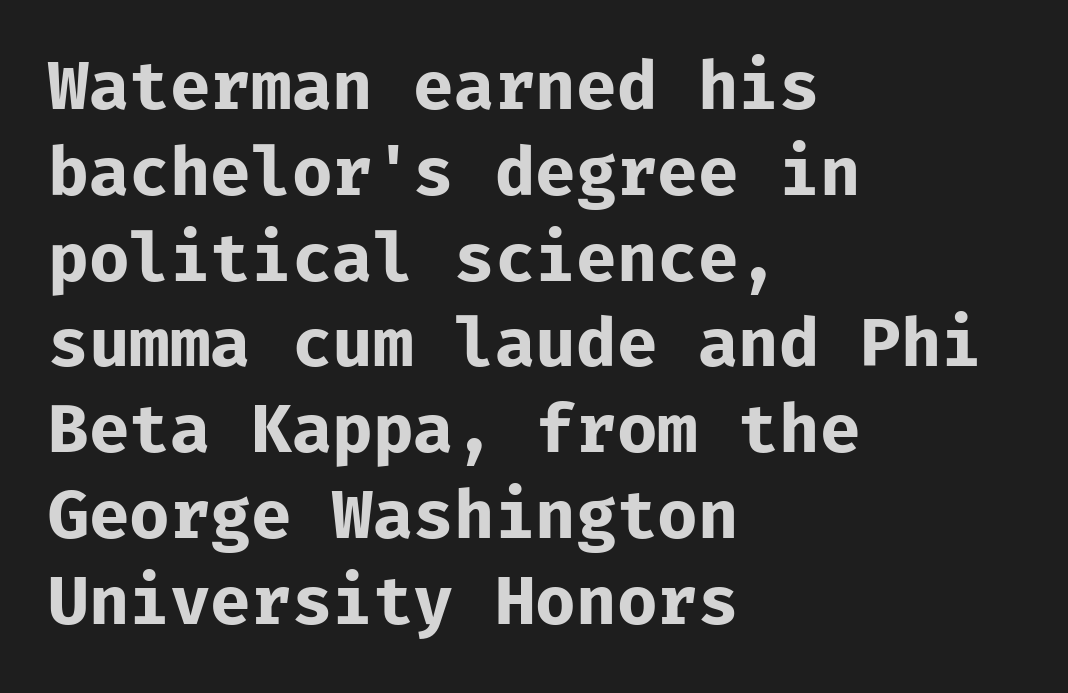
Upright lettering throughout. Is this a fixed-width face? Yes — each glyph sits in an identical cell. Does extra space separate the letters? No, they use regular spacing. The letters carry no serifs — their stems end cleanly without finishing strokes.
